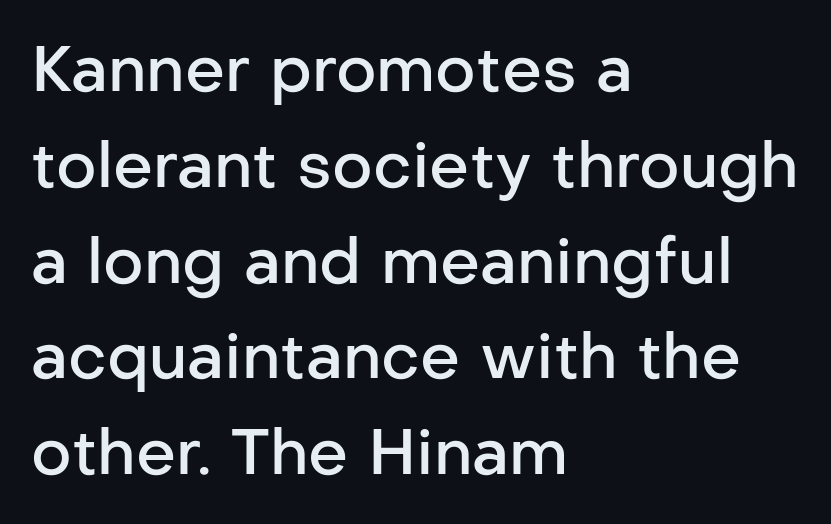
{"serif": "no", "italic": "no", "bold": "semi", "weight": "semibold", "width": "normal", "stroke_contrast": "low", "x_height": "medium", "monospaced": "no", "underline": "no", "align": "left", "line_spacing": "normal", "line_spacing_ratio": 1.52, "letter_spacing": "normal", "letter_spacing_em": 0.0, "glyph_px": 63}
